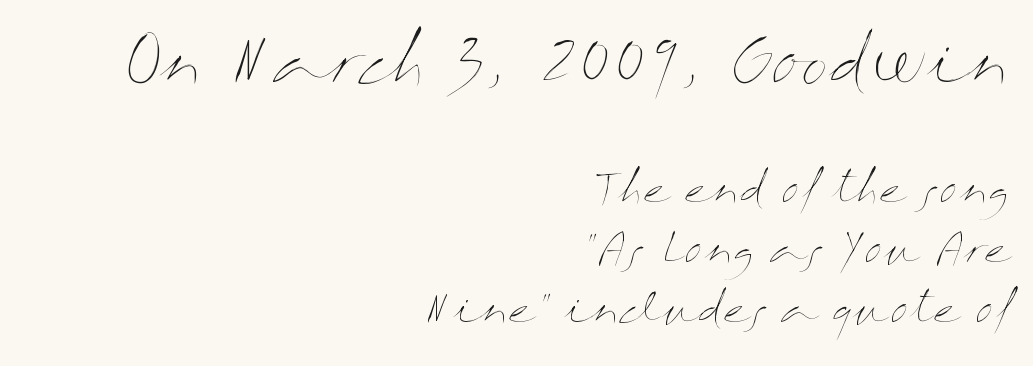
This rendering uses right alignment, leaving the left contour irregular. The line texture is even and compact thanks to regular tracking. Think of a printed novel: that variable character pitch is what you see here. In terms of leading, this rendering sits right in the middle. The space beneath each line is pristine and unruled.
